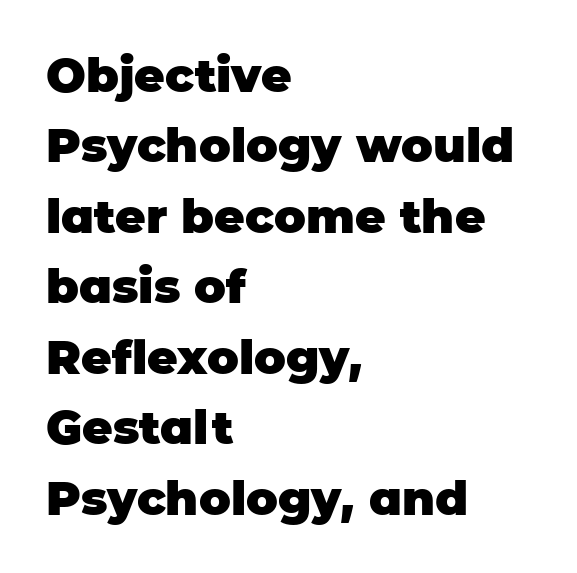
The image shows 47 px heavy sans-serif type, upright; set left-aligned, normal line spacing (1.5x), normal letter spacing, not underlined; low stroke contrast and a large x-height.
